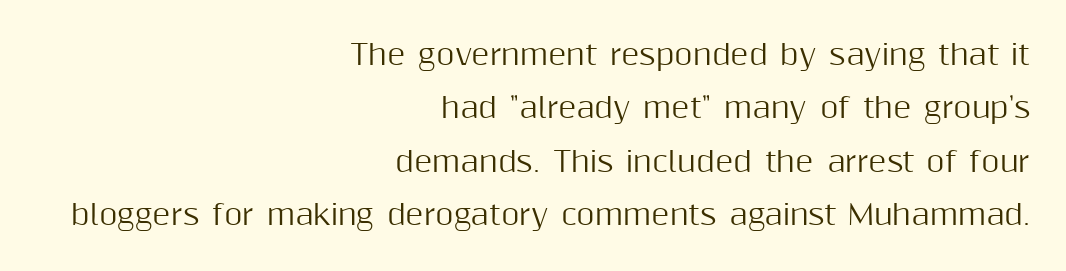
The image shows 28 px sans-serif type, upright; set right-aligned, loose line spacing (1.91x), normal letter spacing, not underlined; medium stroke contrast and a medium x-height.
